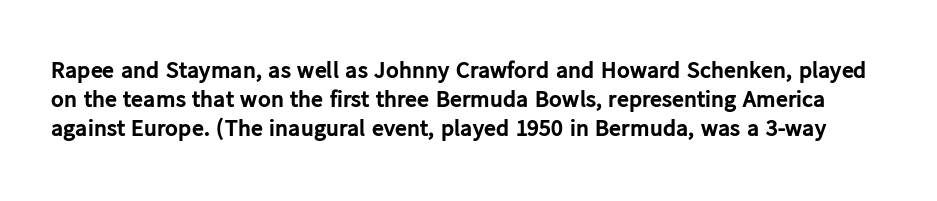
{"italic": "no", "bold": "yes", "underline": "no", "line_spacing_ratio": 1.2, "letter_spacing": "normal", "letter_spacing_em": 0.0, "glyph_px": 24}
